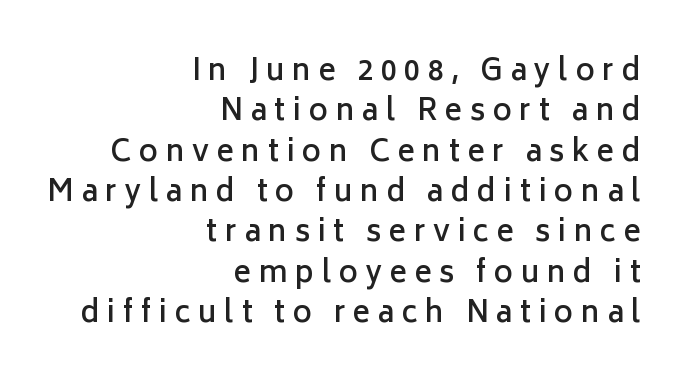
The image shows 29 px semibold sans-serif type, upright; set right-aligned, normal line spacing (1.39x), unusually wide letter spacing (+0.26 em), not underlined; low stroke contrast and a medium x-height.
